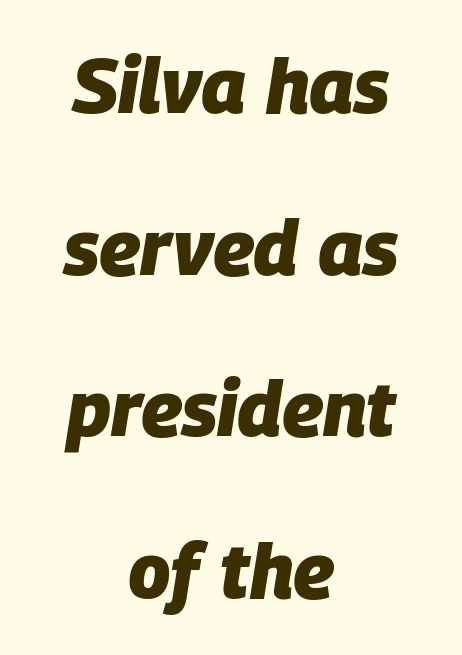
{"italic": "yes", "lean": "right", "slant_degrees": 9, "bold": "yes", "weight": "heavy", "width": "normal", "stroke_contrast": "low", "x_height": "large", "monospaced": "no", "underline": "no", "align": "center", "line_spacing": "loose", "line_spacing_ratio": 2.1, "letter_spacing": "normal", "letter_spacing_em": 0.0, "glyph_px": 77}
